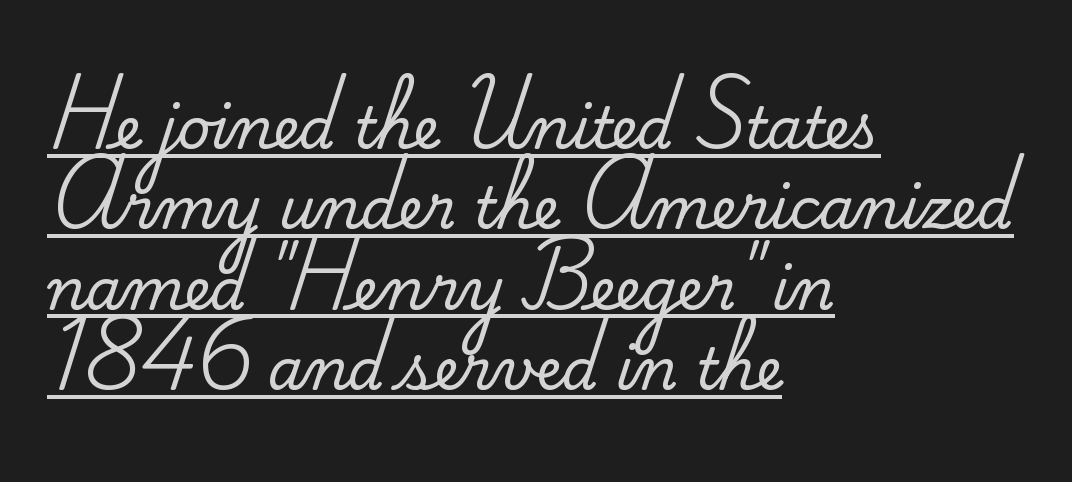
Q: Is the text italic (slanted)? A: Yes.
Q: Is the typeface a serif or a sans-serif typeface? A: Serif.
Q: Is the text underlined? A: Yes.
Q: How is the paragraph aligned? A: Left-aligned.
Q: Is the spacing between letters normal or unusually wide? A: Normal.
Q: Is the spacing between lines tight, normal or loose? A: Normal.
Q: Width (condensed, normal, or wide)? A: Normal.
Q: Stroke contrast? A: Medium.
Q: x-height? A: Small.
Q: Monospaced? A: No.
